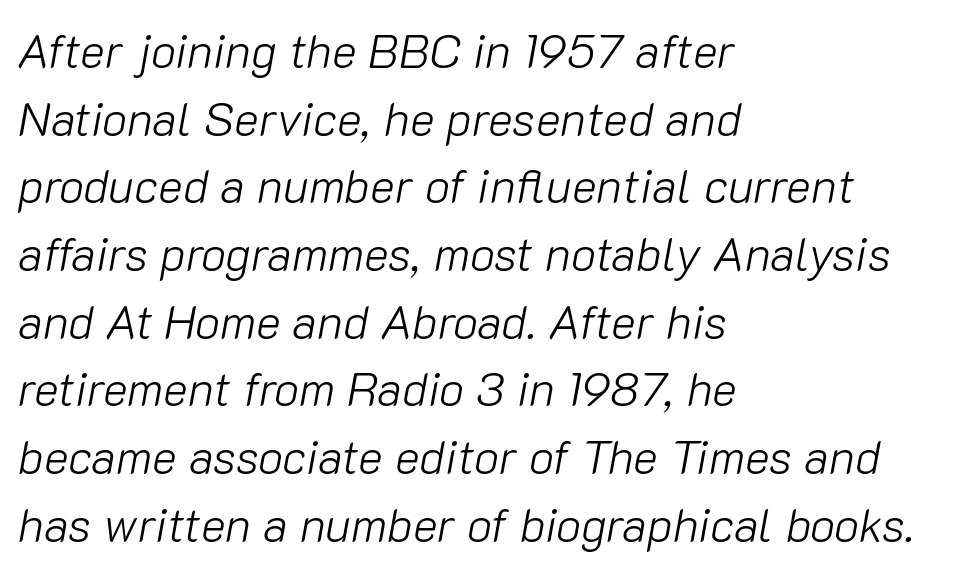
{"italic": "yes", "lean": "right", "slant_degrees": 10, "bold": "no", "weight": "light", "width": "normal", "stroke_contrast": "low", "x_height": "medium", "monospaced": "no", "underline": "no", "align": "left", "line_spacing": "normal", "line_spacing_ratio": 1.44, "letter_spacing": "normal", "letter_spacing_em": 0.0, "glyph_px": 47}
